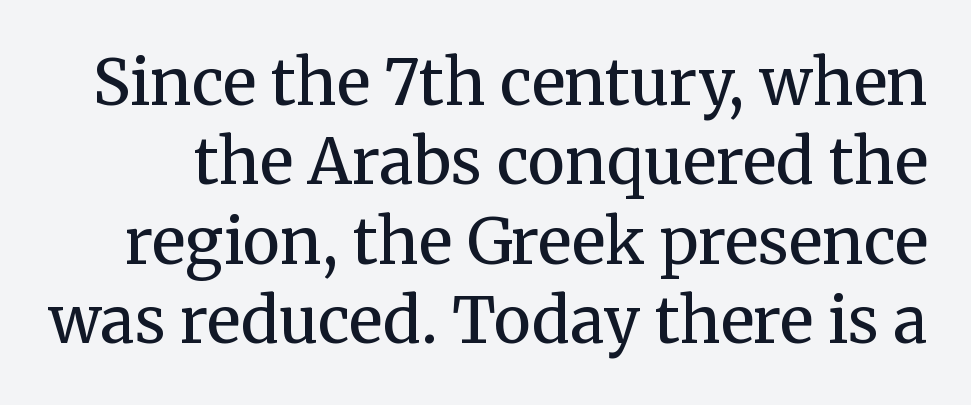
{"serif": "yes", "italic": "no", "bold": "no", "weight": "regular", "width": "normal", "stroke_contrast": "medium", "x_height": "medium", "monospaced": "no", "underline": "no", "line_spacing": "normal", "line_spacing_ratio": 1.26, "letter_spacing": "normal", "letter_spacing_em": 0.0, "glyph_px": 63}
